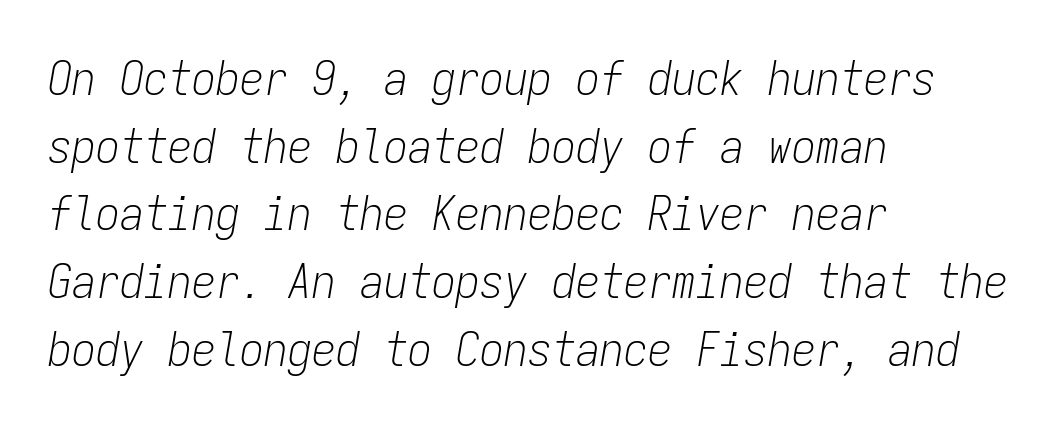
The image shows 48 px light, condensed type, italic (leaning right), monospaced; set left-aligned, normal line spacing (1.41x), normal letter spacing, not underlined; low stroke contrast and a medium x-height.
